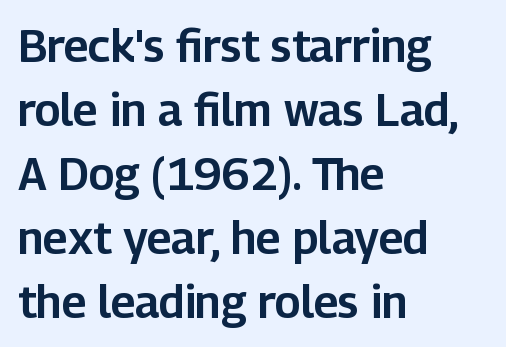
Q: Is the text italic (slanted)? A: No, it is upright.
Q: Is the typeface a serif or a sans-serif typeface? A: Sans-serif.
Q: Is the text underlined? A: No.
Q: How is the paragraph aligned? A: Left-aligned.
Q: Is the spacing between letters normal or unusually wide? A: Normal.
Q: Is the spacing between lines tight, normal or loose? A: Normal.
Q: Width (condensed, normal, or wide)? A: Normal.
Q: Stroke contrast? A: Low.
Q: x-height? A: Medium.
Q: Monospaced? A: No.
